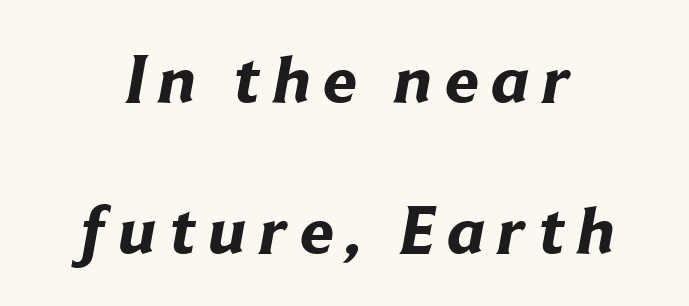
The image shows 68 px bold sans-serif type; set loose line spacing (2.22x), not underlined; low stroke contrast and a medium x-height.
